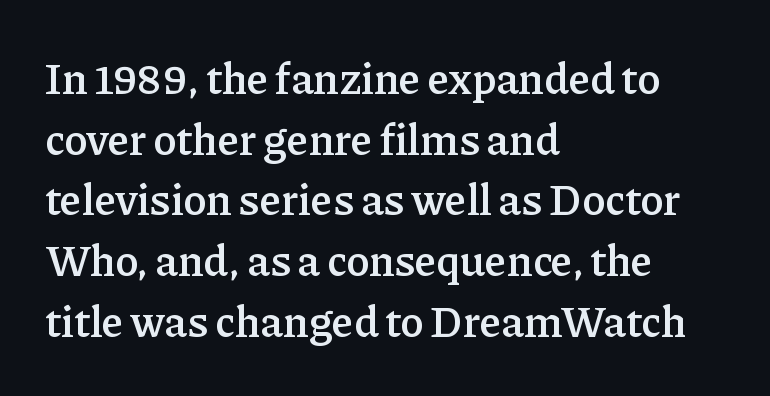
Designer's note — italics off, roman on. The passage shown stacks its lines at a standard gap. The rendering uses natural spacing where letterforms have individual widths. Each glyph is drawn with semibold strokes, heavier than normal yet not fully bold. Standard letterfit; no display-style spreading of the glyphs.
